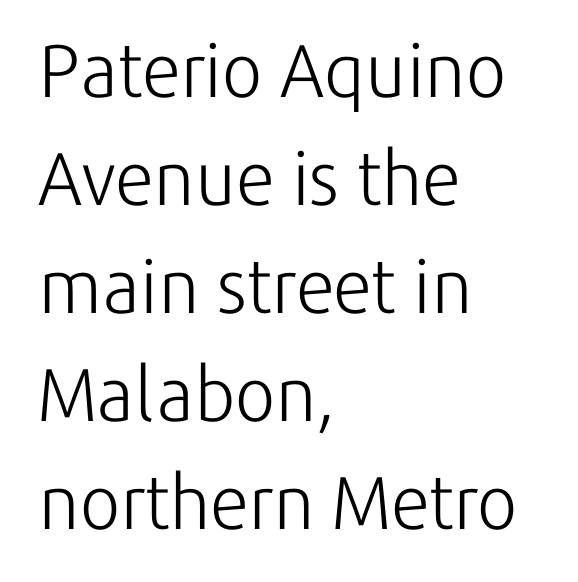
Q: Is the text bold? A: No.
Q: Is the text italic (slanted)? A: No, it is upright.
Q: Is the typeface a serif or a sans-serif typeface? A: Sans-serif.
Q: Is the text underlined? A: No.
Q: How is the paragraph aligned? A: Left-aligned.
Q: Is the spacing between letters normal or unusually wide? A: Normal.
Q: Is the spacing between lines tight, normal or loose? A: Normal.
Q: Width (condensed, normal, or wide)? A: Normal.
Q: Stroke contrast? A: Low.
Q: x-height? A: Medium.
Q: Monospaced? A: No.
